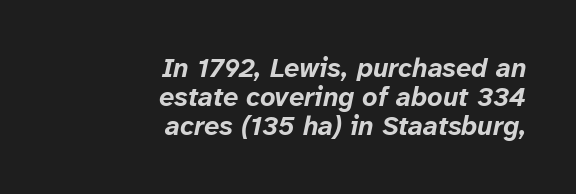
The image shows 27 px bold type, italic (leaning right); set right-aligned, tight line spacing (1.07x), normal letter spacing, not underlined.
